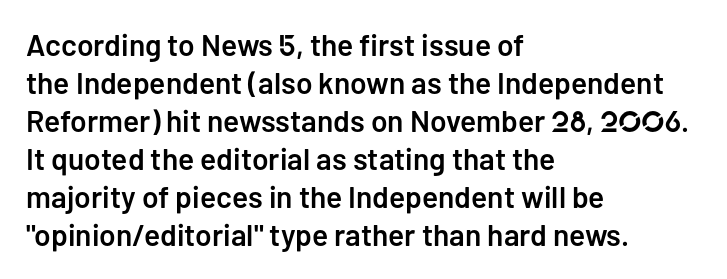
The image shows 30 px semibold sans-serif type, upright; set left-aligned, normal line spacing (1.27x), normal letter spacing, not underlined; low stroke contrast and a medium x-height.
